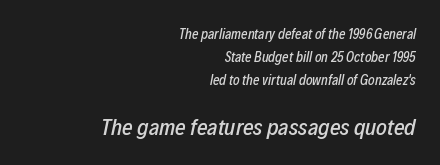
It's the slanting kind of type. Regular leading. Type size steps up from the first block to the second. The ragged edge is on the left, which tells us the setting is flush right. Standard letterfit; no display-style spreading of the glyphs.
